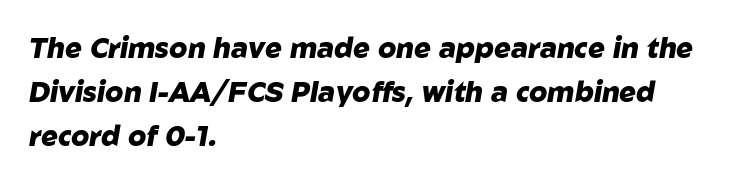
Strong, thick strokes mark this as bold type. The lettering tilts uniformly, giving the passage an italic look. These lines sit exactly where default settings would place them. Reading down the block, your eye returns to a fixed left position each line.
